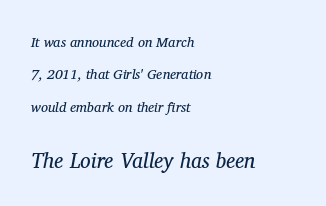
Successive baselines arrive slowly, with a big drop between each. Horizontally, the lines are justified to the leading edge only. Designer's note — italics engaged. Summary of weight: not heavy and not bold. Anything drawn beneath the words? Only blank space. You could call the tracking neutral — neither tight nor loose.
